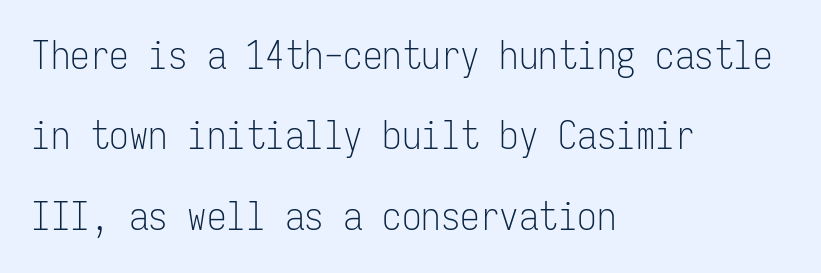
The image shows 39 px light, condensed sans-serif type, upright, monospaced; set left-aligned, loose line spacing (2.06x), normal letter spacing, not underlined; low stroke contrast and a medium x-height.
